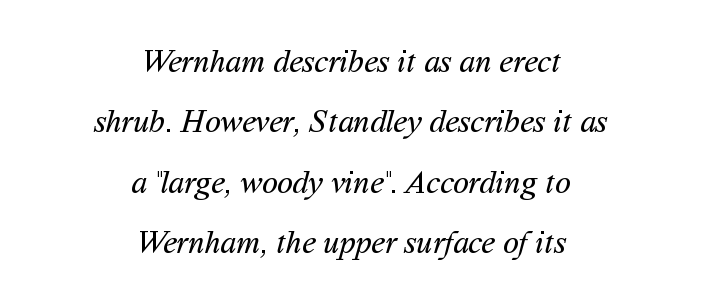
The image shows 32 px regular-weight sans-serif type; set centered, line spacing 1.89x, normal letter spacing, not underlined; medium stroke contrast and a medium x-height.
